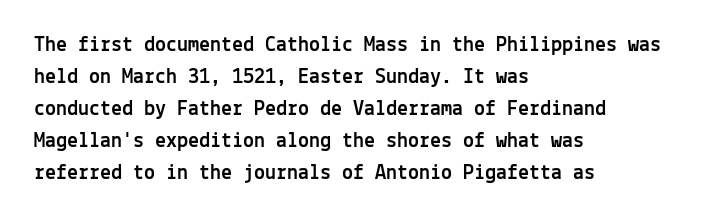
The image shows 22 px text type, upright; set left-aligned, normal line spacing (1.45x), normal letter spacing, not underlined.
